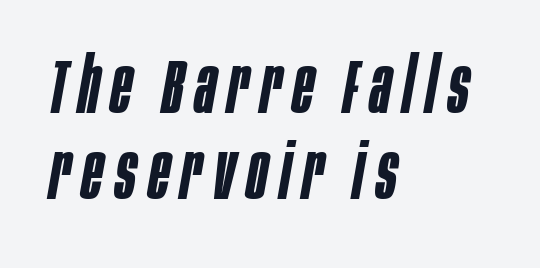
Q: Is the text bold? A: Semi-bold.
Q: Is the text italic (slanted)? A: Yes, it leans right by about 10 degrees.
Q: Is the text underlined? A: No.
Q: How is the paragraph aligned? A: Left-aligned.
Q: Is the spacing between lines tight, normal or loose? A: Tight.
Q: Width (condensed, normal, or wide)? A: Condensed.
Q: Stroke contrast? A: Low.
Q: x-height? A: Large.
Q: Monospaced? A: No.
